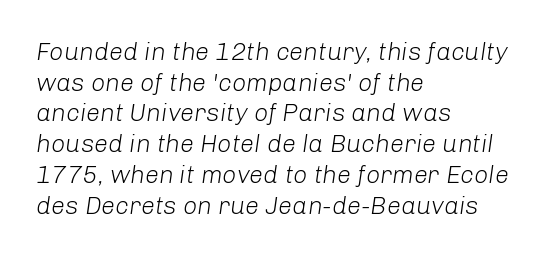
Q: Is the text bold? A: No.
Q: Is the text italic (slanted)? A: Yes, it leans right by about 8 degrees.
Q: Is the text underlined? A: No.
Q: How is the paragraph aligned? A: Left-aligned.
Q: Is the spacing between letters normal or unusually wide? A: Normal.
